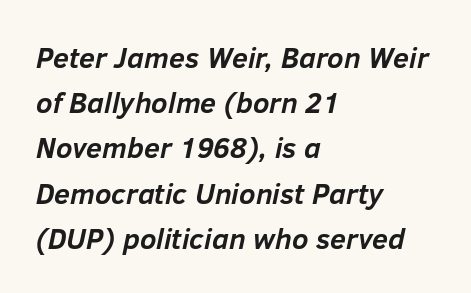
{"italic": "yes", "lean": "right", "slant_degrees": 12, "bold": "yes", "weight": "semibold", "width": "normal", "stroke_contrast": "low", "x_height": "medium", "monospaced": "no", "underline": "no", "align": "left", "line_spacing": "normal", "line_spacing_ratio": 1.56, "letter_spacing": "normal", "letter_spacing_em": 0.0, "glyph_px": 29}
